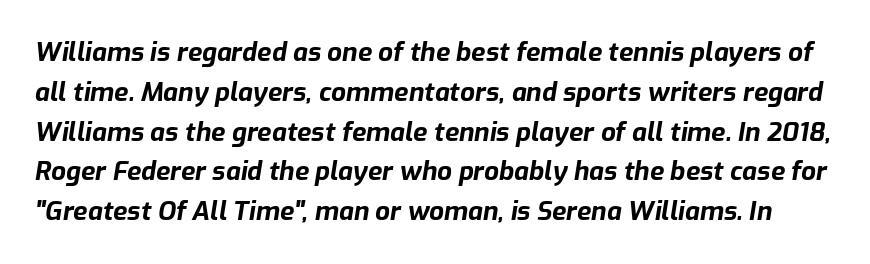
Q: Is the text bold? A: Yes.
Q: Is the text italic (slanted)? A: Yes, it leans right by about 9 degrees.
Q: Is the text underlined? A: No.
Q: Is the spacing between letters normal or unusually wide? A: Normal.
Q: Is the spacing between lines tight, normal or loose? A: Normal.
